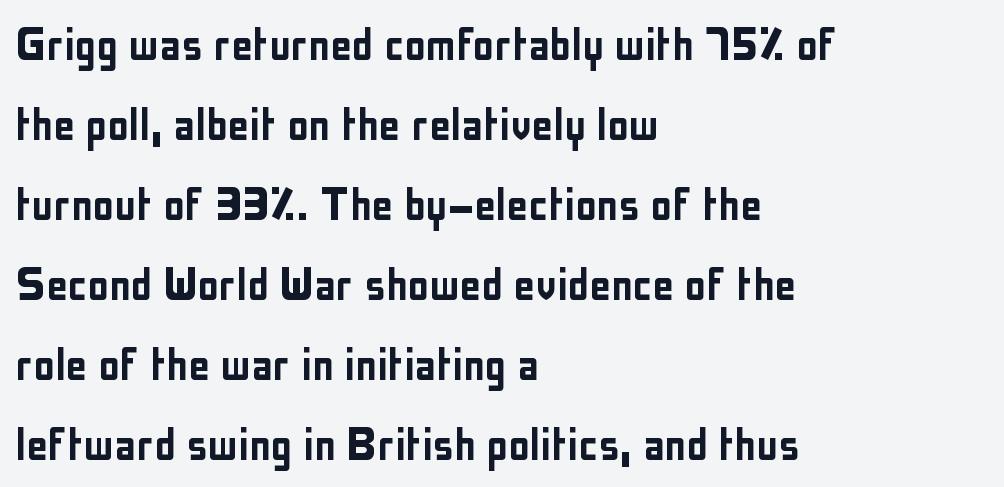
The image shows 54 px condensed sans-serif type, upright; set left-aligned, normal line spacing (1.48x), normal letter spacing, not underlined; low stroke contrast and a medium x-height.
